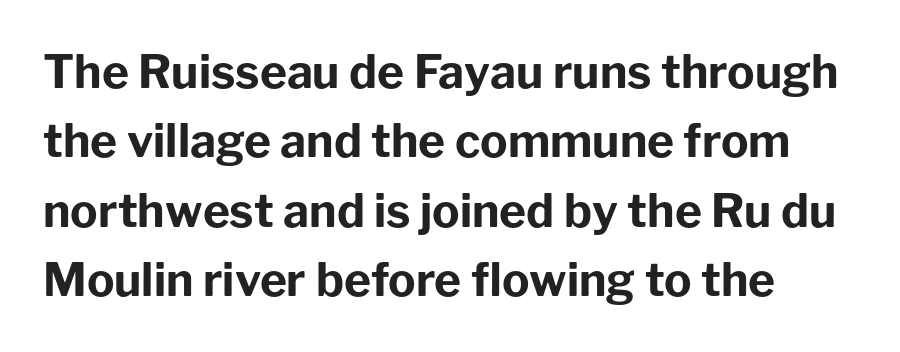
{"serif": "no", "italic": "no", "bold": "yes", "weight": "bold", "width": "normal", "stroke_contrast": "low", "x_height": "medium", "monospaced": "no", "underline": "no", "align": "left", "line_spacing": "normal", "line_spacing_ratio": 1.51, "letter_spacing": "normal", "letter_spacing_em": 0.0, "glyph_px": 46}
